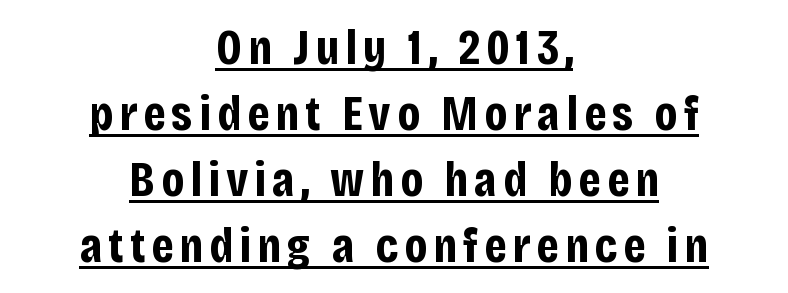
{"serif": "no", "italic": "no", "bold": "yes", "weight": "bold", "width": "condensed", "stroke_contrast": "low", "x_height": "large", "monospaced": "no", "underline": "yes", "align": "center", "line_spacing": "normal", "line_spacing_ratio": 1.32, "glyph_px": 50}
